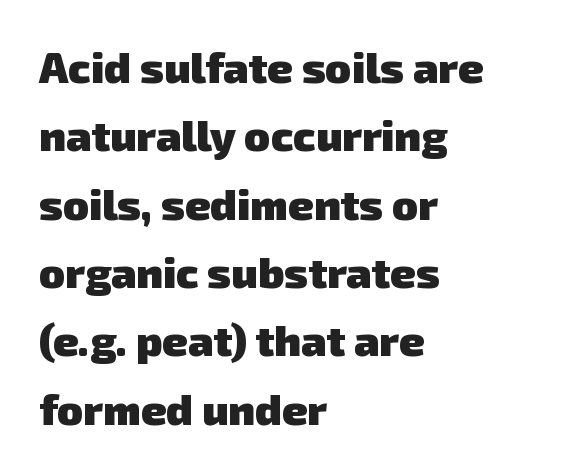
Q: Is the text bold? A: Yes.
Q: Is the typeface a serif or a sans-serif typeface? A: Sans-serif.
Q: Is the text underlined? A: No.
Q: How is the paragraph aligned? A: Left-aligned.
Q: Is the spacing between letters normal or unusually wide? A: Normal.
Q: Is the spacing between lines tight, normal or loose? A: Normal.
Q: Width (condensed, normal, or wide)? A: Normal.
Q: Stroke contrast? A: Low.
Q: x-height? A: Medium.
Q: Monospaced? A: No.
